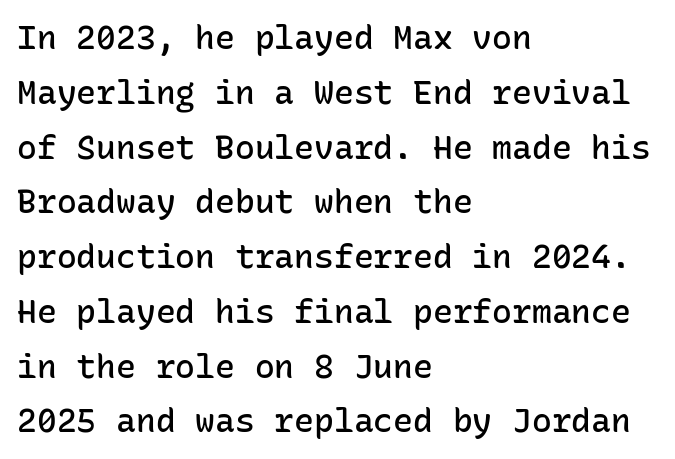
Q: Is the text bold? A: Semi-bold.
Q: Is the text italic (slanted)? A: No, it is upright.
Q: Is the typeface a serif or a sans-serif typeface? A: Sans-serif.
Q: Is the text underlined? A: No.
Q: How is the paragraph aligned? A: Left-aligned.
Q: Is the spacing between letters normal or unusually wide? A: Normal.
Q: Is the spacing between lines tight, normal or loose? A: Normal.
Q: Width (condensed, normal, or wide)? A: Normal.
Q: Stroke contrast? A: Low.
Q: x-height? A: Medium.
Q: Monospaced? A: Yes.
